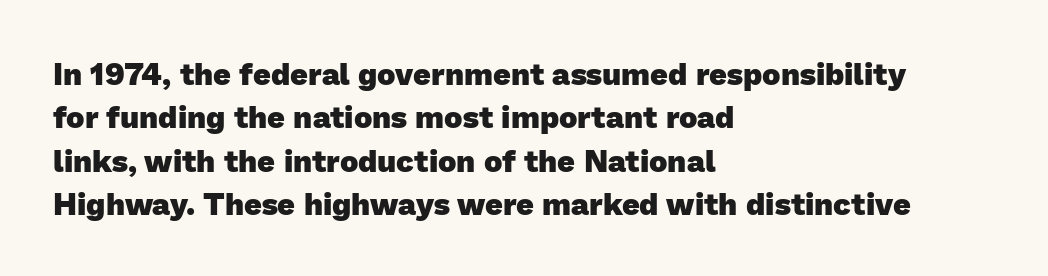
The image shows 31 px heavy sans-serif type; set left-aligned, normal line spacing (1.4x), normal letter spacing, not underlined; low stroke contrast and a medium x-height.
